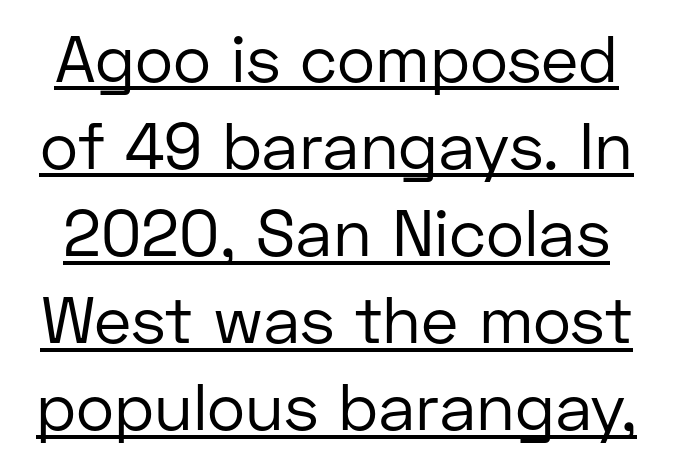
Observe the ordinary spacing: letters are neighbours, not strangers. This block has exactly the height ordinary leading produces. The typesetting does not lean heavy: it is not bold. Nothing sits at the stroke ends, so this counts as sans-serif. This sample has the flowing, uneven cadence of proportional lettering.
